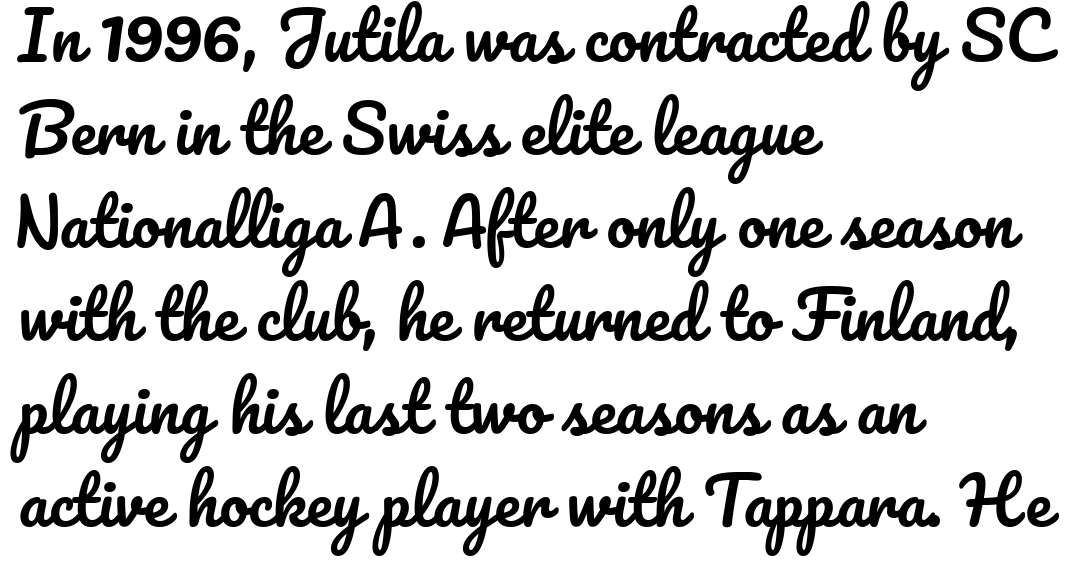
A typesetter would call this proportional, since set widths differ per character. All the whitespace from short lines collects on the right. Rule under the text: the space is simply empty.
